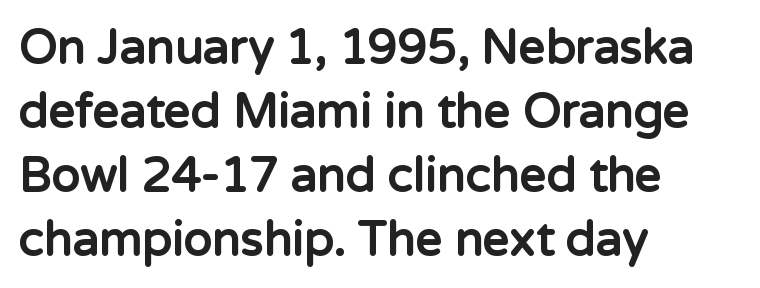
Q: Is the text bold? A: Yes.
Q: Is the text italic (slanted)? A: No, it is upright.
Q: Is the typeface a serif or a sans-serif typeface? A: Sans-serif.
Q: Is the text underlined? A: No.
Q: How is the paragraph aligned? A: Left-aligned.
Q: Is the spacing between letters normal or unusually wide? A: Normal.
Q: Is the spacing between lines tight, normal or loose? A: Normal.
Q: Width (condensed, normal, or wide)? A: Normal.
Q: Stroke contrast? A: Low.
Q: x-height? A: Medium.
Q: Monospaced? A: No.
